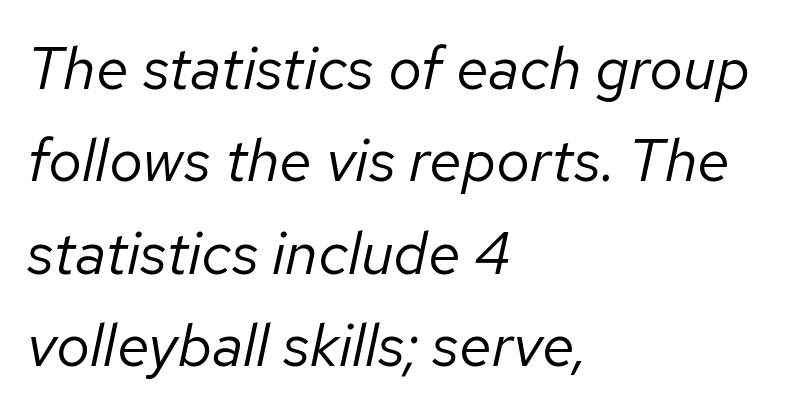
The image shows 60 px regular-weight type, italic (leaning right); set left-aligned, normal line spacing (1.54x), normal letter spacing, not underlined; low stroke contrast and a medium x-height.
